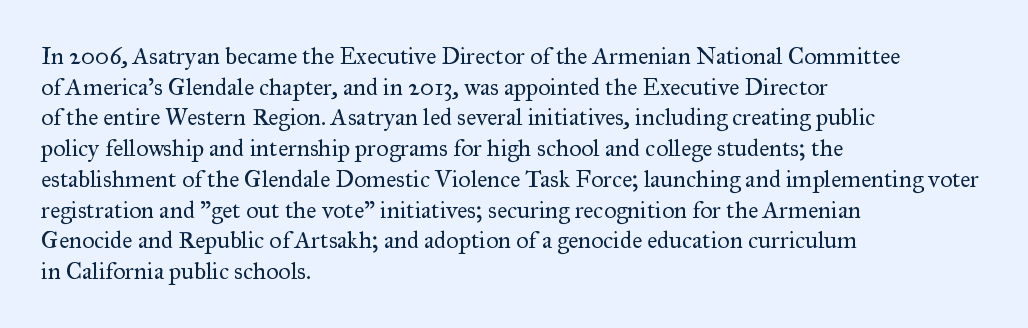
The image shows 24 px text type, upright; set left-aligned, normal line spacing (1.28x), normal letter spacing, not underlined.
